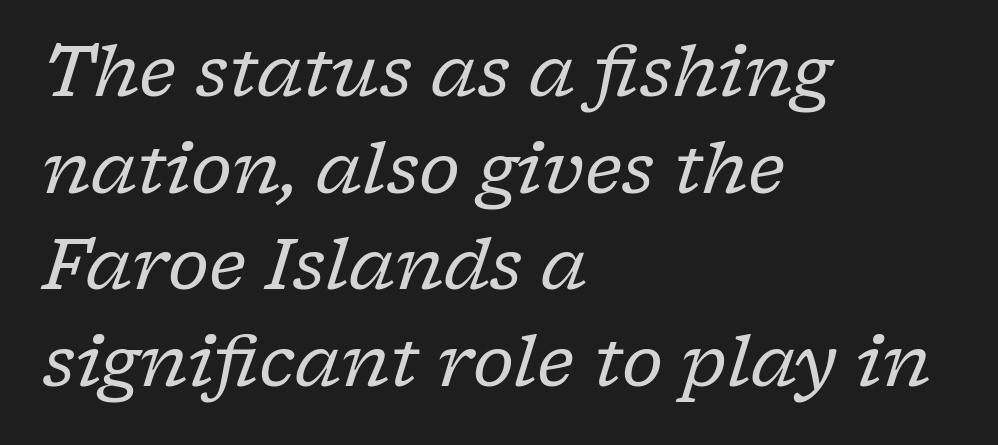
The image shows 70 px regular-weight serif type, italic (leaning right); set left-aligned, normal line spacing (1.38x), normal letter spacing, not underlined; low stroke contrast and a medium x-height.
